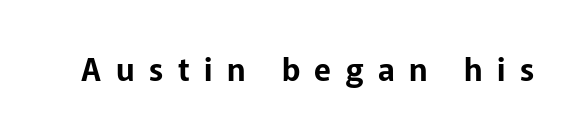
{"serif": "no", "italic": "no", "width": "normal", "stroke_contrast": "low", "x_height": "medium", "monospaced": "no", "underline": "no", "letter_spacing": "wide", "letter_spacing_em": 0.47, "glyph_px": 31}
